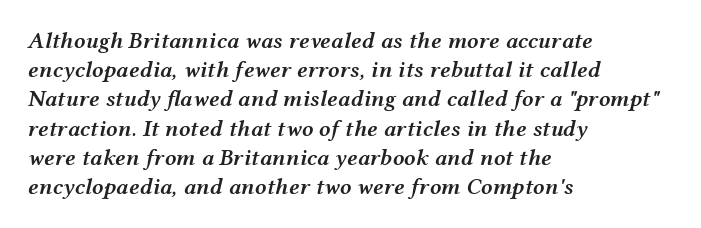
Typesetter's note: demi weight, one step under bold. The lettering tilts uniformly, giving the passage an italic look. Line spacing here is normal. The passage shown has conventional tracking throughout. The string is rendered with underlining switched off. Left-aligned paragraph, ragged on the right.
